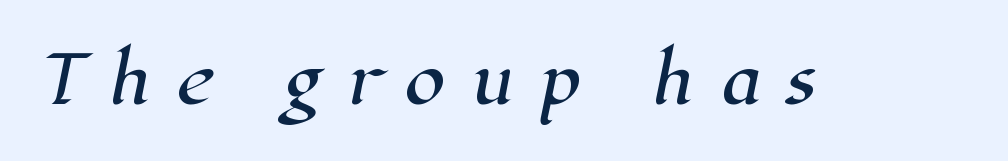
The image shows 66 px serif type; set unusually wide letter spacing (+0.36 em), not underlined; high stroke contrast and a medium x-height.
